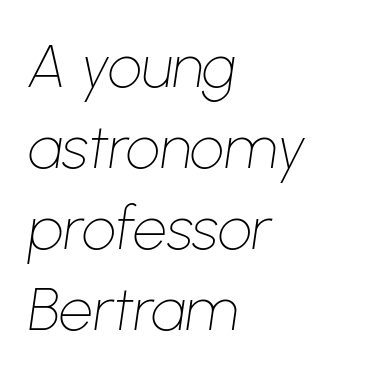
On a weight scale, this lands at 450 or below. Honestly, the letter spacing is just normal — you wouldn't notice it. These lines are rendered in a variable-pitch font. Regular leading. The lines are quadded left. Just letters on the line, the space beneath them empty.
